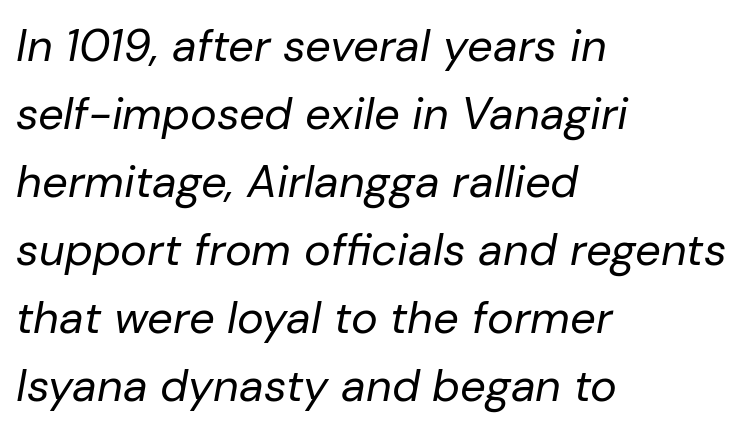
Q: Is the text bold? A: No.
Q: Is the text italic (slanted)? A: Yes, it leans right by about 10 degrees.
Q: Is the text underlined? A: No.
Q: How is the paragraph aligned? A: Left-aligned.
Q: Is the spacing between letters normal or unusually wide? A: Normal.
Q: Is the spacing between lines tight, normal or loose? A: Normal.
Q: Width (condensed, normal, or wide)? A: Normal.
Q: Stroke contrast? A: Low.
Q: x-height? A: Medium.
Q: Monospaced? A: No.
